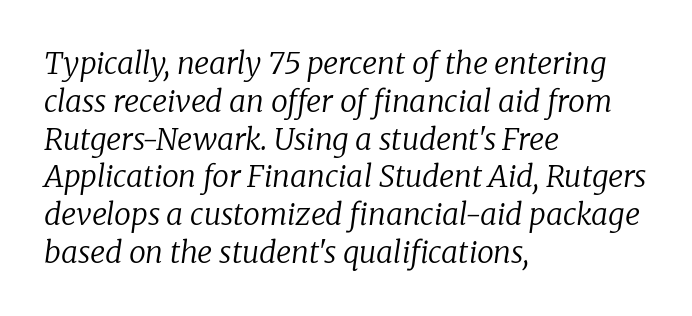
The image shows 30 px regular-weight serif type, italic (leaning right); set left-aligned, normal line spacing (1.26x), normal letter spacing, not underlined; low stroke contrast and a medium x-height.
